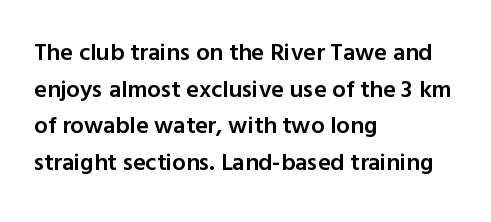
{"italic": "no", "bold": "semi", "underline": "no", "align": "left", "line_spacing": "normal", "line_spacing_ratio": 1.53, "letter_spacing": "normal", "letter_spacing_em": 0.0, "glyph_px": 24}
